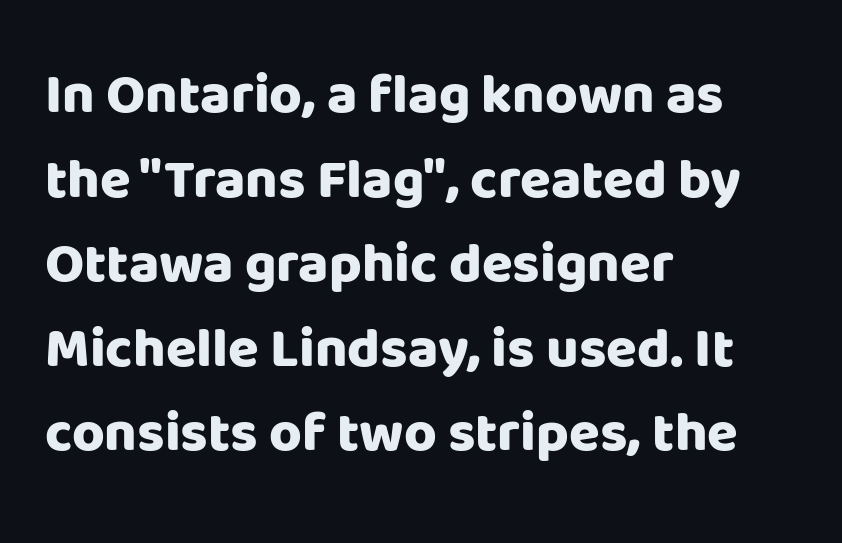
The image shows 56 px heavy sans-serif type, upright; set left-aligned, normal line spacing (1.51x), normal letter spacing, not underlined; low stroke contrast and a large x-height.
